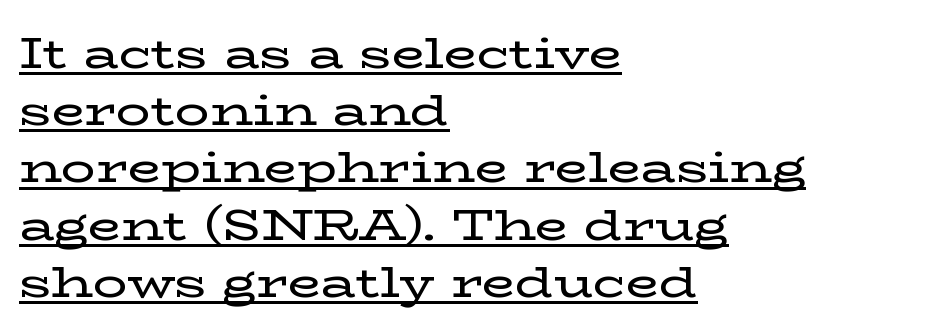
Spacing verdict: proportional, widths tailored to each character. The vertical gap from one line to the next is medium. The lettering is marked with a stroke running underneath it. Notice how the stems are strictly vertical — no italics here. Between one letter and the next there's only the usual sliver of space.
